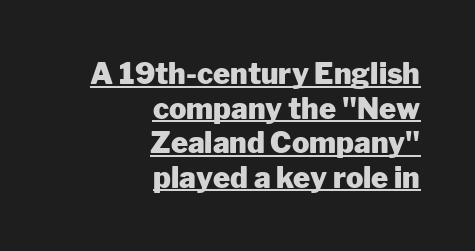
The image shows 29 px heavy sans-serif type, upright; set right-aligned, line spacing 1.19x, normal letter spacing, underlined; low stroke contrast and a medium x-height.
